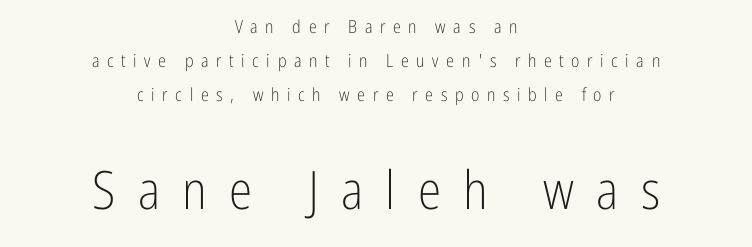
{"serif": "no", "italic": "no", "bold": "no", "weight": "light", "width": "condensed", "stroke_contrast": "low", "x_height": "medium", "monospaced": "no", "underline": "no", "align": "center", "line_spacing": "loose", "line_spacing_ratio": 1.9, "letter_spacing": "wide", "letter_spacing_em": 0.42, "larger_block": "second", "size_ratio": 2.94, "glyph_px": 53}
